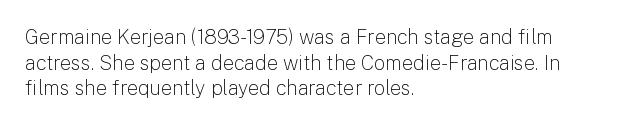
{"italic": "no", "bold": "no", "underline": "no", "align": "left", "line_spacing": "normal", "line_spacing_ratio": 1.28, "letter_spacing": "normal", "letter_spacing_em": 0.0, "glyph_px": 20}
